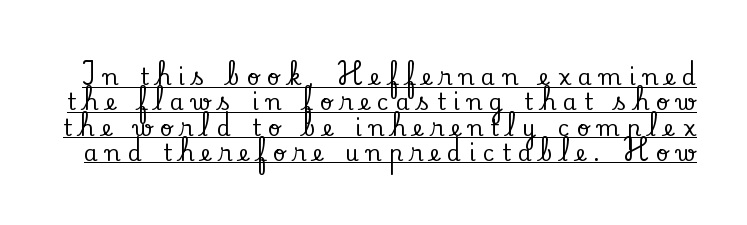
The image shows 22 px text type, upright; set tight line spacing (1.15x), unusually wide letter spacing (+0.34 em), underlined.
